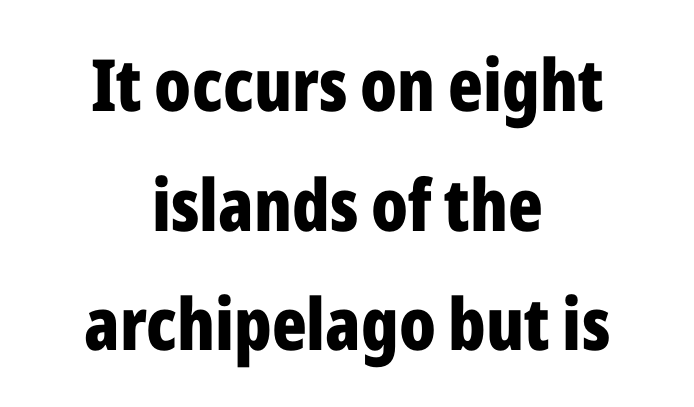
The image shows 72 px bold, condensed sans-serif type, upright; set centered, normal line spacing (1.66x), normal letter spacing, not underlined; low stroke contrast and a medium x-height.
